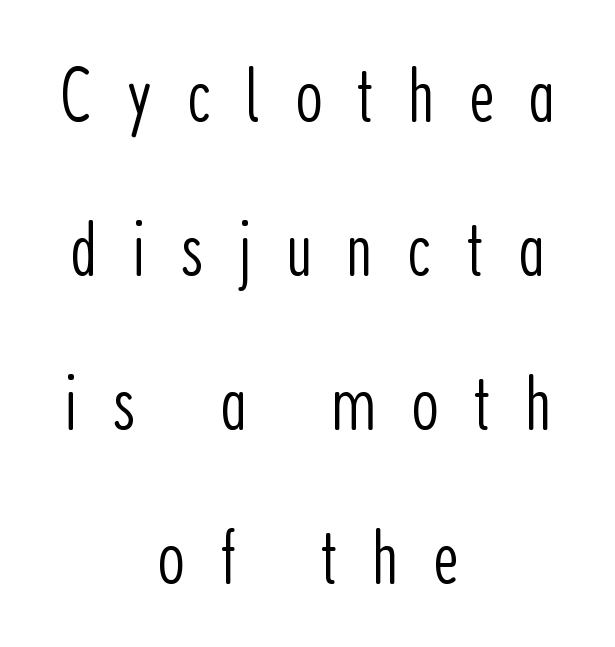
Q: Is the text bold? A: No.
Q: Is the text italic (slanted)? A: No, it is upright.
Q: Is the typeface a serif or a sans-serif typeface? A: Sans-serif.
Q: Is the text underlined? A: No.
Q: How is the paragraph aligned? A: Centered.
Q: Is the spacing between letters normal or unusually wide? A: Unusually wide.
Q: Is the spacing between lines tight, normal or loose? A: Loose.
Q: Width (condensed, normal, or wide)? A: Condensed.
Q: Stroke contrast? A: Low.
Q: x-height? A: Medium.
Q: Monospaced? A: No.
